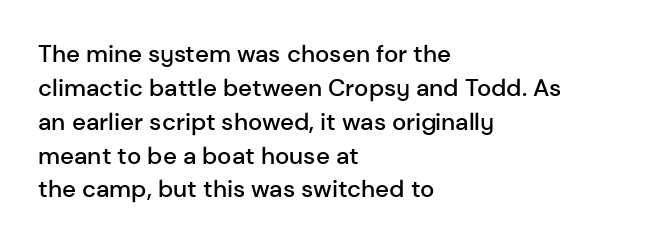
{"italic": "no", "bold": "semi", "underline": "no", "align": "left", "line_spacing": "normal", "line_spacing_ratio": 1.41, "letter_spacing": "normal", "letter_spacing_em": 0.0, "glyph_px": 24}
